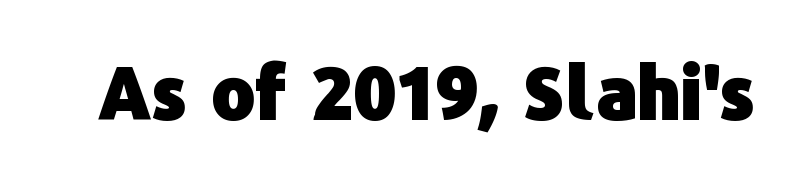
Q: Is the text bold? A: Yes.
Q: Is the text italic (slanted)? A: No, it is upright.
Q: Is the typeface a serif or a sans-serif typeface? A: Sans-serif.
Q: Is the text underlined? A: No.
Q: Is the spacing between letters normal or unusually wide? A: Normal.
Q: Width (condensed, normal, or wide)? A: Normal.
Q: Stroke contrast? A: Low.
Q: x-height? A: Medium.
Q: Monospaced? A: No.
